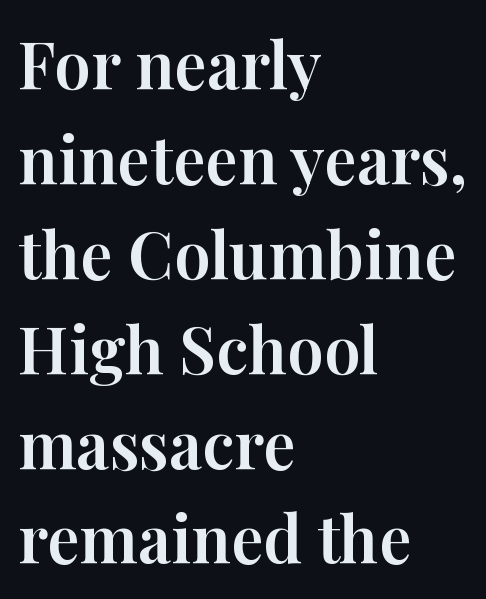
Q: Is the text italic (slanted)? A: No, it is upright.
Q: Is the typeface a serif or a sans-serif typeface? A: Serif.
Q: Is the text underlined? A: No.
Q: How is the paragraph aligned? A: Left-aligned.
Q: Is the spacing between letters normal or unusually wide? A: Normal.
Q: Is the spacing between lines tight, normal or loose? A: Normal.
Q: Width (condensed, normal, or wide)? A: Normal.
Q: Stroke contrast? A: High.
Q: x-height? A: Medium.
Q: Monospaced? A: No.
